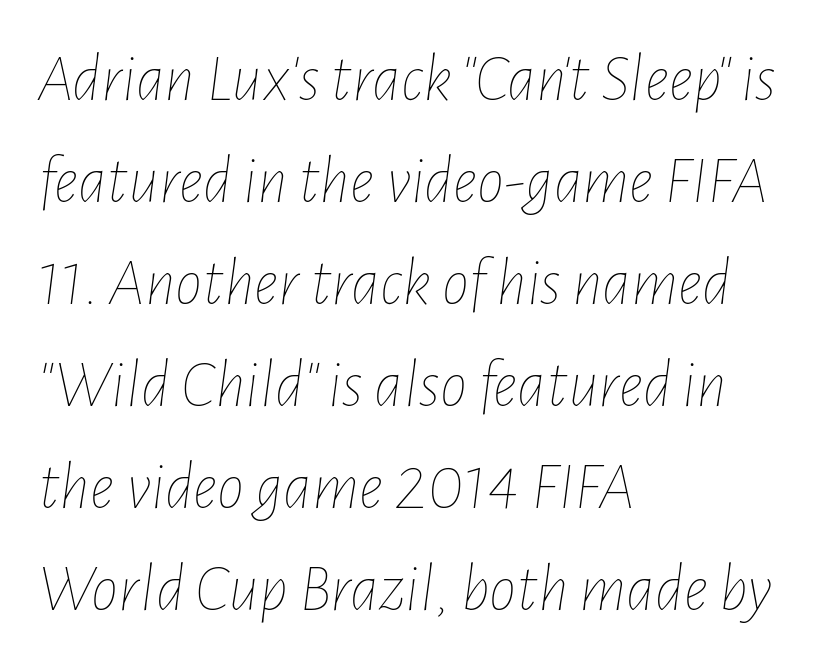
The image shows 68 px thin, condensed type, italic (leaning right); set left-aligned, normal line spacing (1.5x), normal letter spacing, not underlined; low stroke contrast and a medium x-height.
